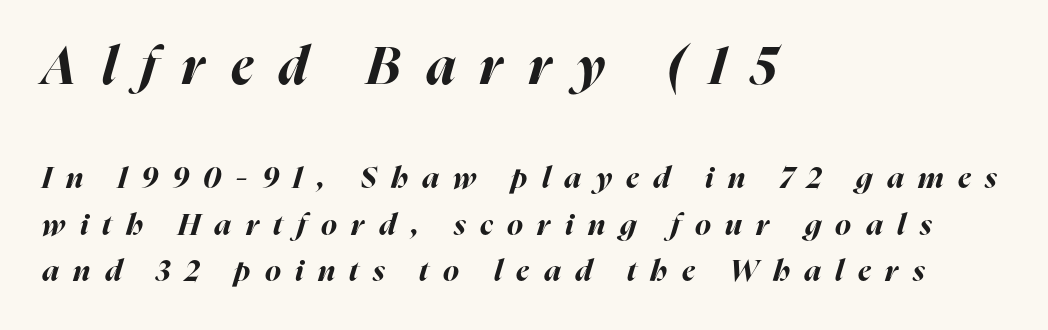
The image shows 52 px bold type, italic (leaning right); set left-aligned, normal line spacing (1.55x), unusually wide letter spacing (+0.48 em), not underlined; the first (top) block is 1.73x larger; high stroke contrast and a medium x-height.
